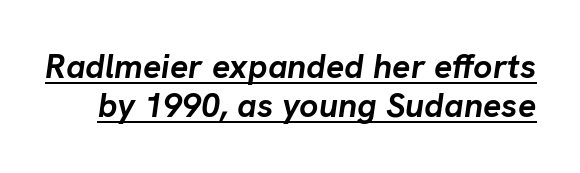
As a designer I'd log this as weight 700, bold. Looks like someone drew a line under every word here. Between one letter and the next there's only the usual sliver of space. You could not count columns in this text — the font is proportionally spaced.
